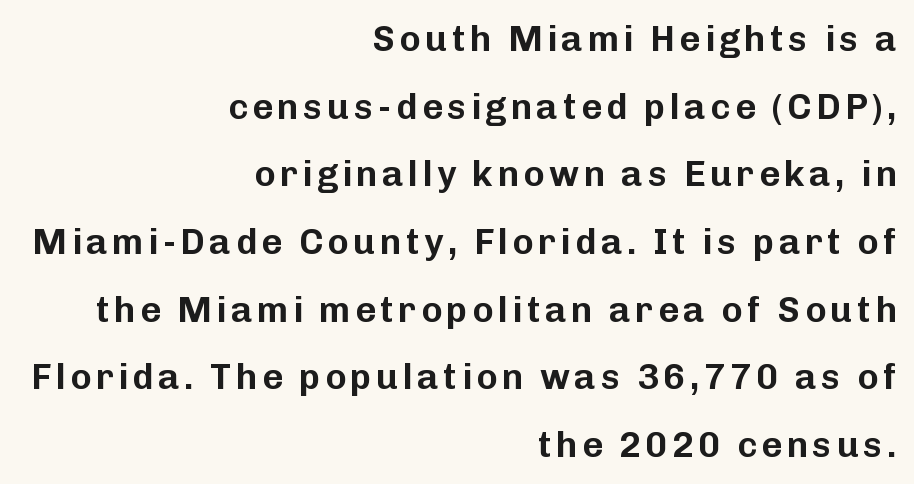
The image shows 36 px sans-serif type, upright; set right-aligned, line spacing 1.88x, not underlined; low stroke contrast and a medium x-height.
